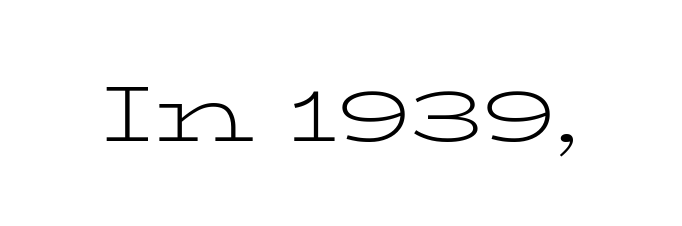
Type style note: has serifs. Look at the tracking — it's just the regular setting, nothing added. The font sits on the lighter half of the weight spectrum, regular included. Looks like regular typesetting: each glyph gets only the width it needs.
